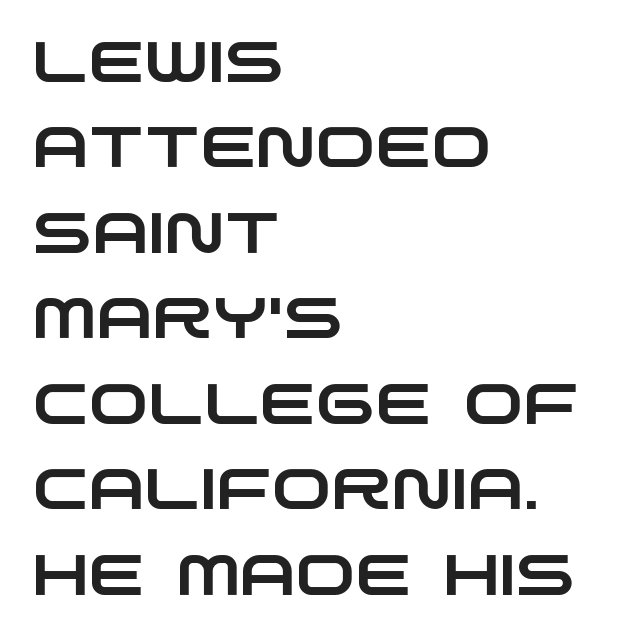
{"serif": "no", "width": "wide", "stroke_contrast": "low", "x_height": "large", "monospaced": "no", "underline": "no", "align": "left", "line_spacing": "normal", "line_spacing_ratio": 1.5, "letter_spacing": "normal", "letter_spacing_em": 0.0, "glyph_px": 57}
